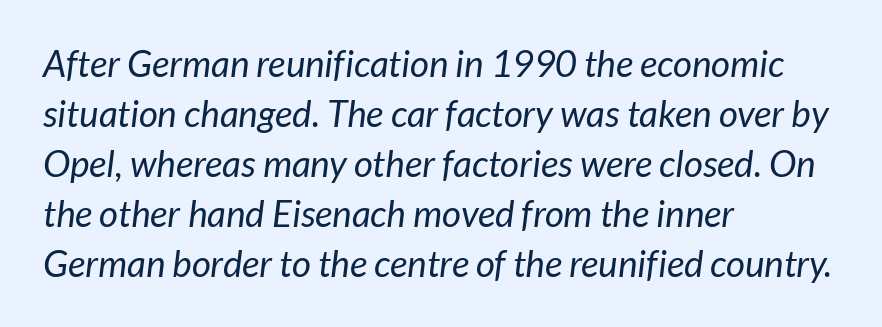
Q: Is the text bold? A: No.
Q: Is the typeface a serif or a sans-serif typeface? A: Sans-serif.
Q: Is the text underlined? A: No.
Q: How is the paragraph aligned? A: Left-aligned.
Q: Is the spacing between letters normal or unusually wide? A: Normal.
Q: Is the spacing between lines tight, normal or loose? A: Normal.
Q: Width (condensed, normal, or wide)? A: Normal.
Q: Stroke contrast? A: Low.
Q: x-height? A: Medium.
Q: Monospaced? A: No.
